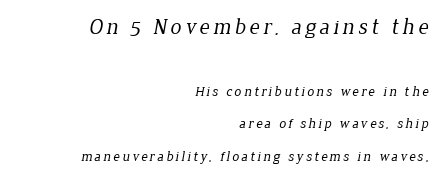
{"bold": "no", "underline": "no", "align": "right", "line_spacing": "loose", "line_spacing_ratio": 2.33, "larger_block": "first", "size_ratio": 1.57, "glyph_px": 22}
